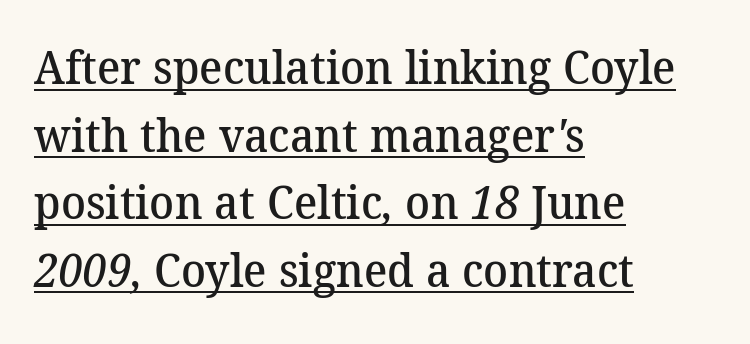
The image shows 46 px semibold serif type; set left-aligned, normal line spacing (1.47x), normal letter spacing, underlined; medium stroke contrast and a medium x-height.
